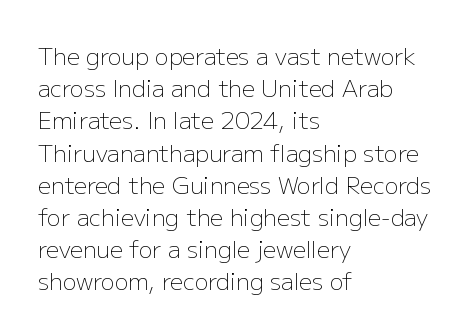
{"italic": "no", "bold": "no", "underline": "no", "align": "left", "line_spacing": "normal", "line_spacing_ratio": 1.4, "letter_spacing": "normal", "letter_spacing_em": 0.0, "glyph_px": 23}
